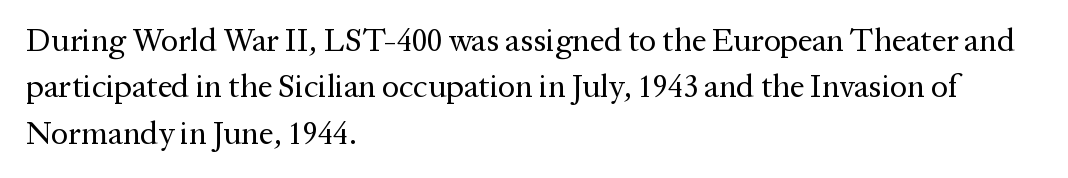
The image shows 32 px regular-weight serif type, upright; set left-aligned, normal line spacing (1.45x), normal letter spacing, not underlined; medium stroke contrast and a medium x-height.
